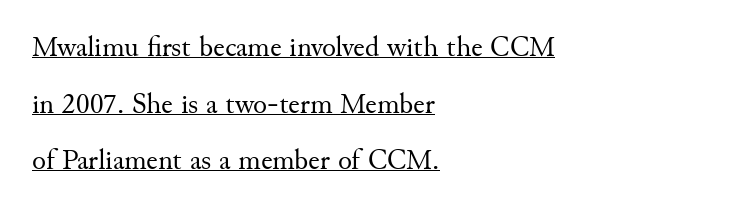
Nobody touched the tracking dial on this one. Underlined type. Airy leading. Upright lettering throughout. Leftover space on each line is placed entirely after the last word. In terms of letterform style, serifs are clearly present.
